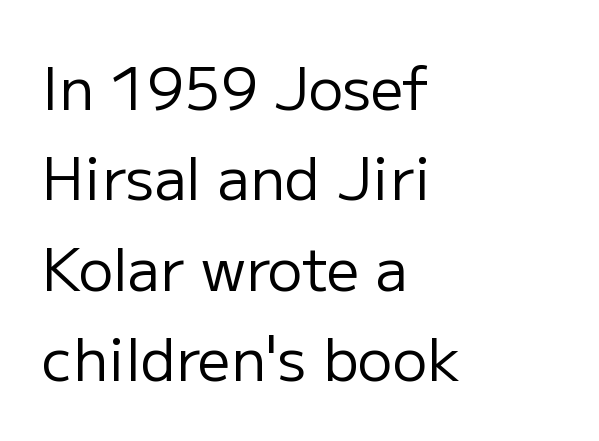
Q: Is the text bold? A: No.
Q: Is the text italic (slanted)? A: No, it is upright.
Q: Is the typeface a serif or a sans-serif typeface? A: Sans-serif.
Q: Is the text underlined? A: No.
Q: How is the paragraph aligned? A: Left-aligned.
Q: Is the spacing between letters normal or unusually wide? A: Normal.
Q: Is the spacing between lines tight, normal or loose? A: Normal.
Q: Width (condensed, normal, or wide)? A: Normal.
Q: Stroke contrast? A: Low.
Q: x-height? A: Medium.
Q: Monospaced? A: No.
